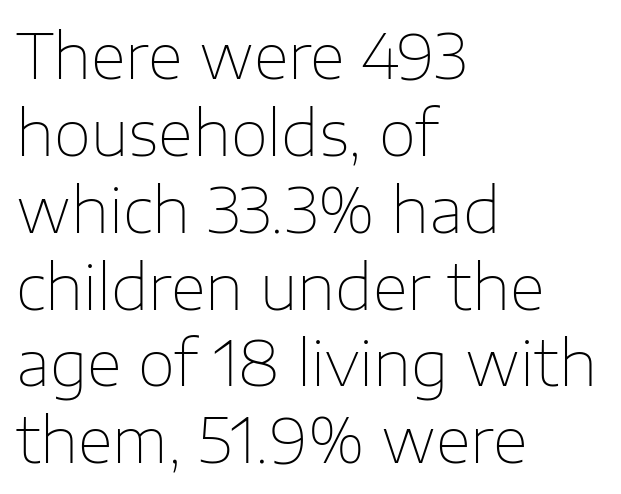
{"serif": "no", "italic": "no", "bold": "no", "weight": "thin", "width": "normal", "stroke_contrast": "low", "x_height": "medium", "monospaced": "no", "underline": "no", "align": "left", "line_spacing": "normal", "line_spacing_ratio": 1.26, "letter_spacing": "normal", "letter_spacing_em": 0.0, "glyph_px": 61}
